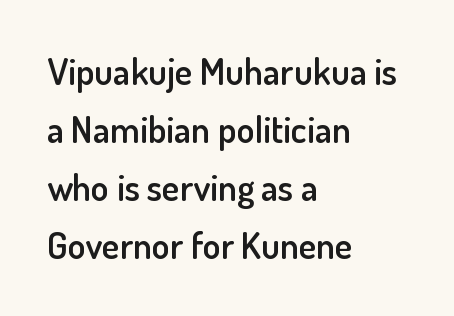
Q: Is the text bold? A: Semi-bold.
Q: Is the text italic (slanted)? A: No, it is upright.
Q: Is the typeface a serif or a sans-serif typeface? A: Sans-serif.
Q: Is the text underlined? A: No.
Q: How is the paragraph aligned? A: Left-aligned.
Q: Is the spacing between letters normal or unusually wide? A: Normal.
Q: Is the spacing between lines tight, normal or loose? A: Normal.
Q: Width (condensed, normal, or wide)? A: Normal.
Q: Stroke contrast? A: Low.
Q: x-height? A: Small.
Q: Monospaced? A: No.
